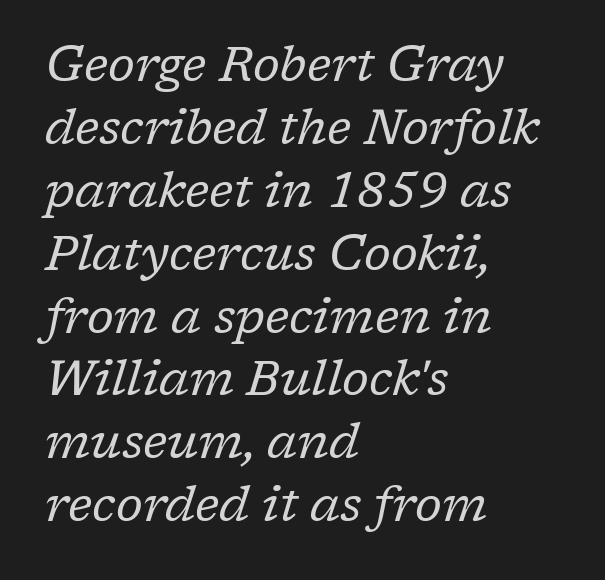
Q: Is the text bold? A: No.
Q: Is the text italic (slanted)? A: Yes, it leans right by about 17 degrees.
Q: Is the typeface a serif or a sans-serif typeface? A: Serif.
Q: Is the text underlined? A: No.
Q: How is the paragraph aligned? A: Left-aligned.
Q: Is the spacing between letters normal or unusually wide? A: Normal.
Q: Is the spacing between lines tight, normal or loose? A: Normal.
Q: Width (condensed, normal, or wide)? A: Normal.
Q: Stroke contrast? A: Low.
Q: x-height? A: Medium.
Q: Monospaced? A: No.
